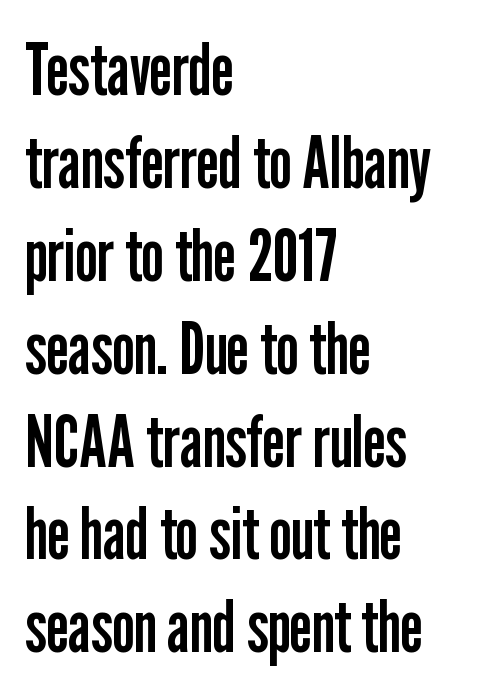
{"serif": "no", "italic": "no", "bold": "no", "weight": "regular", "width": "condensed", "stroke_contrast": "low", "x_height": "medium", "monospaced": "no", "underline": "no", "align": "left", "line_spacing": "normal", "line_spacing_ratio": 1.29, "letter_spacing": "normal", "letter_spacing_em": 0.0, "glyph_px": 72}
